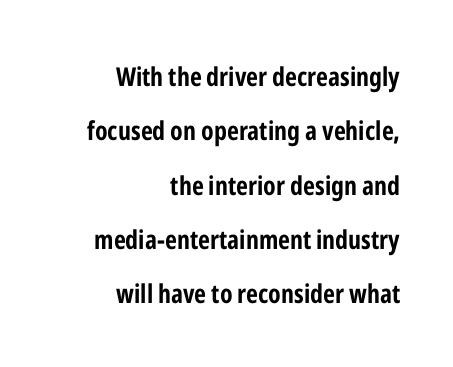
{"italic": "no", "bold": "yes", "underline": "no", "align": "right", "line_spacing": "loose", "line_spacing_ratio": 2.09, "letter_spacing": "normal", "letter_spacing_em": 0.0, "glyph_px": 26}
